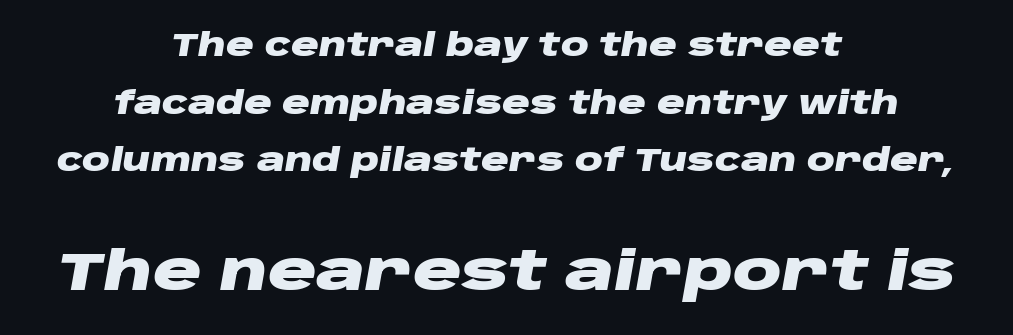
The image shows 54 px heavy, wide type, italic (leaning right); set centered, line spacing 1.86x, normal letter spacing, not underlined; the second (bottom) block is 1.74x larger; low stroke contrast and a large x-height.
